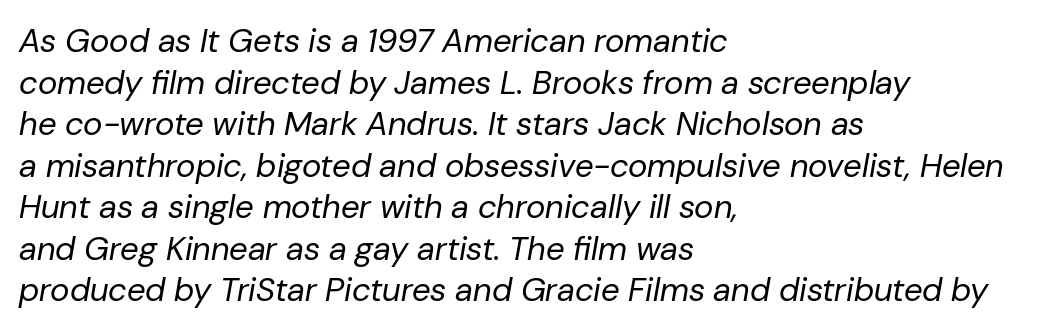
The line-height multiplier appears to be the usual default. Letter spacing: default. The font sits on the lighter half of the weight spectrum, regular included. The lettering tilts uniformly, giving the passage an italic look.
